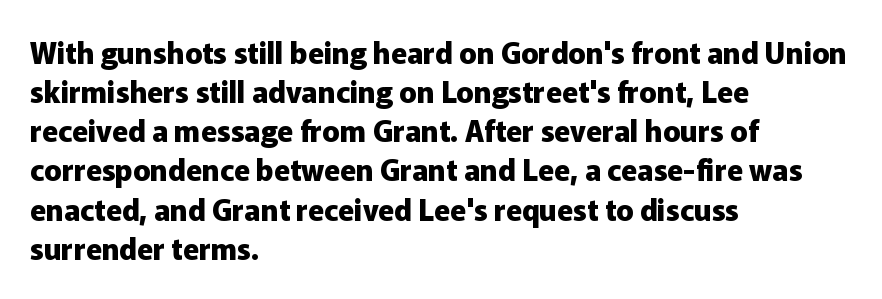
Do the letters lean? They stand straight. Is this a fixed-width face? No — the glyphs have proportional, varying widths. If you measured baseline to baseline, you'd find a middling distance. The horizontal fit of the characters is conventional and even.
